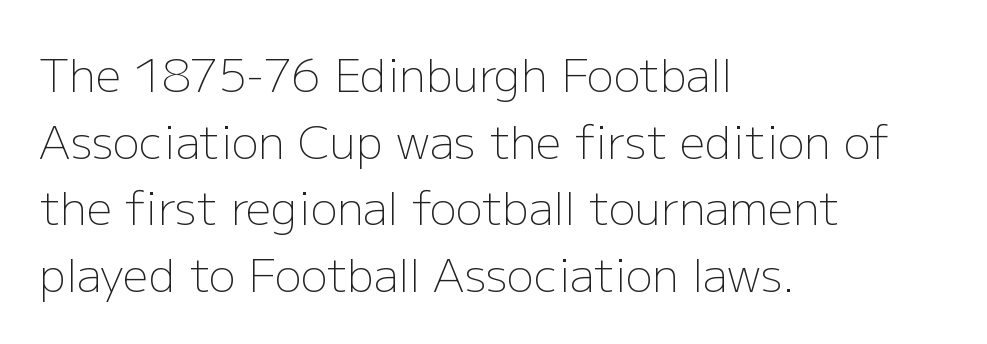
Q: Is the text bold? A: No.
Q: Is the text italic (slanted)? A: No, it is upright.
Q: Is the typeface a serif or a sans-serif typeface? A: Sans-serif.
Q: Is the text underlined? A: No.
Q: How is the paragraph aligned? A: Left-aligned.
Q: Is the spacing between letters normal or unusually wide? A: Normal.
Q: Is the spacing between lines tight, normal or loose? A: Normal.
Q: Width (condensed, normal, or wide)? A: Normal.
Q: Stroke contrast? A: Low.
Q: x-height? A: Medium.
Q: Monospaced? A: No.
